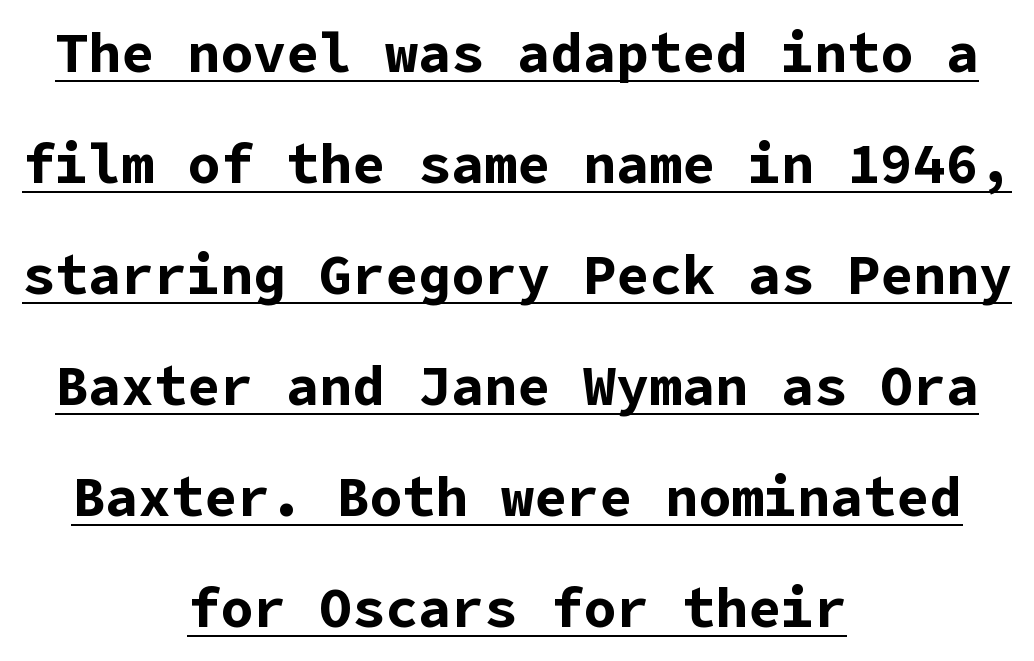
{"serif": "no", "italic": "no", "bold": "yes", "weight": "bold", "width": "normal", "stroke_contrast": "low", "x_height": "medium", "underline": "yes", "align": "center", "line_spacing": "loose", "line_spacing_ratio": 2.02, "letter_spacing": "normal", "letter_spacing_em": 0.0, "glyph_px": 55}
